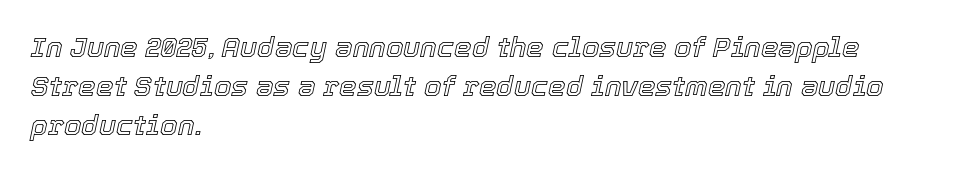
Decoration check: the copy has no underline. Think of a printed novel: that variable character pitch is what you see here. Italic? Definitely — the glyphs are oblique. Reading down the block, your eye returns to a fixed left position each line. If you measured baseline to baseline, you'd find a middling distance. Compared with typical body copy, the letter spacing here is the same.
